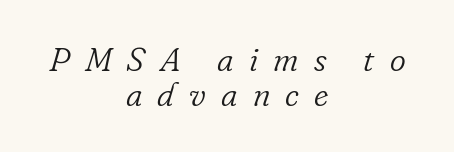
Baseline-to-baseline distance is barely more than the letter height. Look at the tracking — it's clearly loosened, letters drifting apart. The lines in this sample share a center point and differ in where they start and stop. Slanted lettering throughout. Weight: not bold — regular or lighter. Think of a printed novel: that variable character pitch is what you see here.
